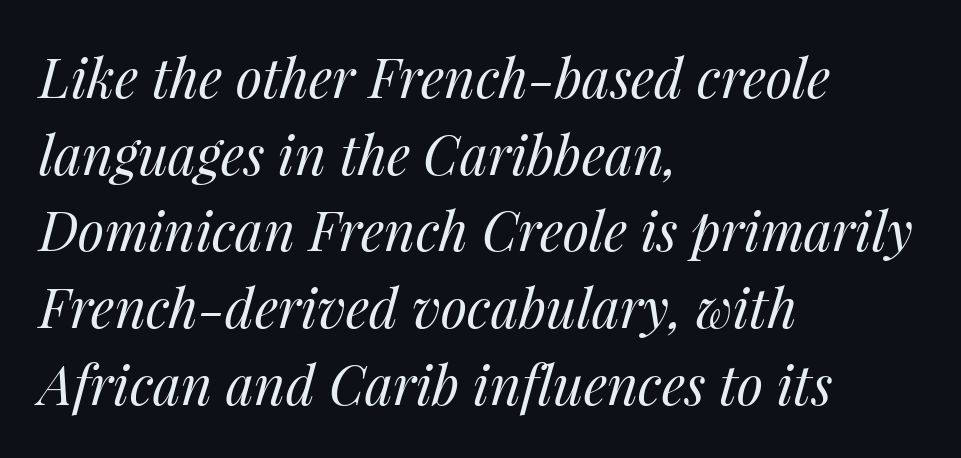
Q: Is the text bold? A: No.
Q: Is the text italic (slanted)? A: Yes, it leans right by about 14 degrees.
Q: Is the text underlined? A: No.
Q: How is the paragraph aligned? A: Left-aligned.
Q: Is the spacing between letters normal or unusually wide? A: Normal.
Q: Is the spacing between lines tight, normal or loose? A: Normal.
Q: Width (condensed, normal, or wide)? A: Normal.
Q: Stroke contrast? A: Medium.
Q: x-height? A: Medium.
Q: Monospaced? A: No.
